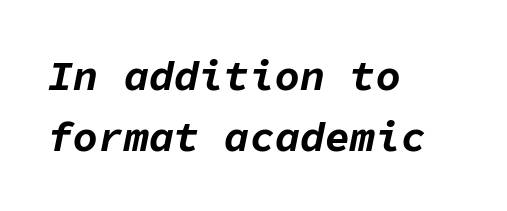
{"italic": "yes", "lean": "right", "slant_degrees": 11, "bold": "yes", "weight": "bold", "width": "normal", "stroke_contrast": "low", "x_height": "medium", "monospaced": "yes", "underline": "no", "align": "left", "line_spacing": "normal", "line_spacing_ratio": 1.45, "letter_spacing": "normal", "letter_spacing_em": 0.0, "glyph_px": 42}
